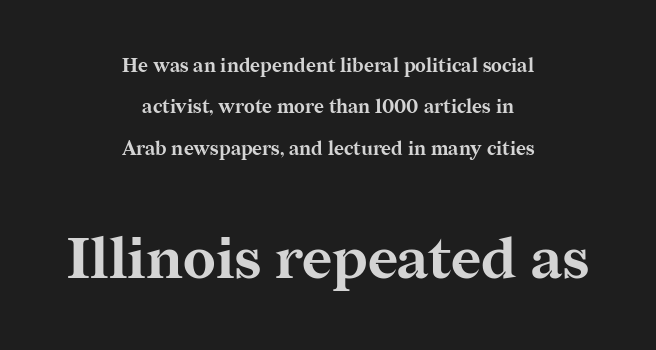
The image shows 58 px bold serif type, upright; set centered, loose line spacing (2.18x), normal letter spacing, not underlined; the second (bottom) block is 3.05x larger; medium stroke contrast and a medium x-height.
